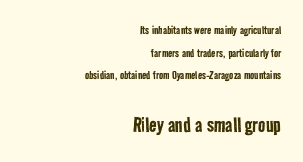
Q: Is the text bold? A: No.
Q: Is the text underlined? A: No.
Q: How is the paragraph aligned? A: Right-aligned.
Q: Is the spacing between letters normal or unusually wide? A: Normal.
Q: Is the spacing between lines tight, normal or loose? A: Normal.
Q: Which block of text is set in a larger size, the first (top) or the second (bottom)? A: The second (bottom) one.
